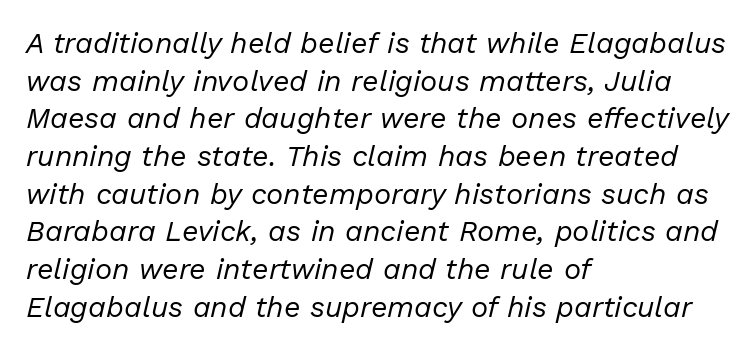
Q: Is the text bold? A: No.
Q: Is the text italic (slanted)? A: Yes, it leans right by about 13 degrees.
Q: Is the text underlined? A: No.
Q: How is the paragraph aligned? A: Left-aligned.
Q: Is the spacing between letters normal or unusually wide? A: Normal.
Q: Is the spacing between lines tight, normal or loose? A: Normal.
Q: Width (condensed, normal, or wide)? A: Normal.
Q: Stroke contrast? A: Low.
Q: x-height? A: Medium.
Q: Monospaced? A: No.
